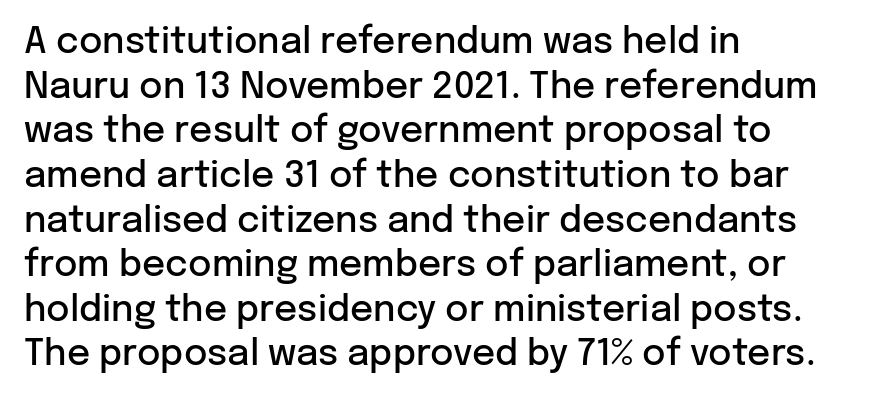
{"serif": "no", "italic": "no", "bold": "semi", "weight": "semibold", "width": "normal", "stroke_contrast": "low", "x_height": "medium", "monospaced": "no", "underline": "no", "align": "left", "line_spacing_ratio": 1.24, "letter_spacing": "normal", "letter_spacing_em": 0.0, "glyph_px": 36}
